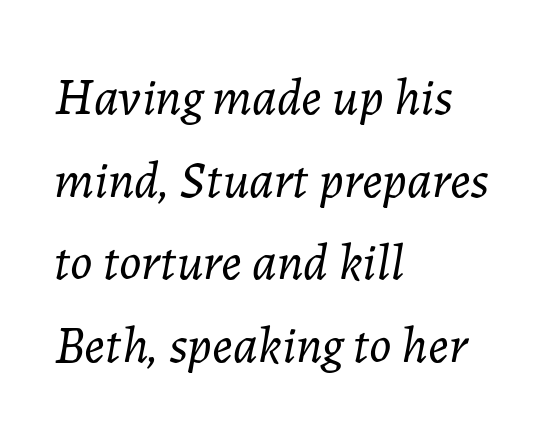
{"italic": "yes", "lean": "right", "slant_degrees": 7, "bold": "no", "weight": "light", "width": "normal", "stroke_contrast": "low", "x_height": "medium", "monospaced": "no", "underline": "no", "align": "left", "line_spacing": "normal", "line_spacing_ratio": 1.59, "letter_spacing": "normal", "letter_spacing_em": 0.0, "glyph_px": 52}
